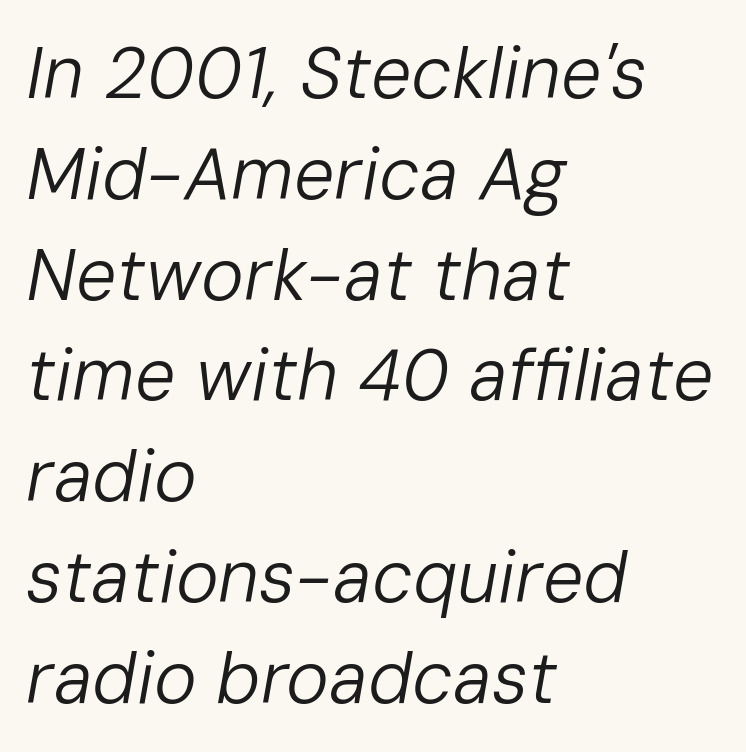
{"italic": "yes", "lean": "right", "slant_degrees": 10, "bold": "no", "weight": "regular", "width": "normal", "stroke_contrast": "low", "x_height": "medium", "monospaced": "no", "underline": "no", "align": "left", "line_spacing": "normal", "line_spacing_ratio": 1.4, "letter_spacing": "normal", "letter_spacing_em": 0.0, "glyph_px": 72}
